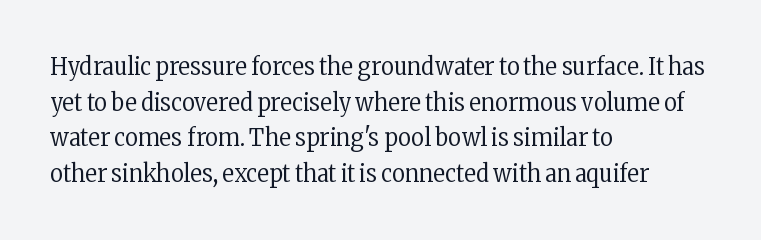
{"italic": "no", "bold": "no", "underline": "no", "align": "left", "line_spacing": "normal", "line_spacing_ratio": 1.43, "letter_spacing": "normal", "letter_spacing_em": 0.0, "glyph_px": 25}
